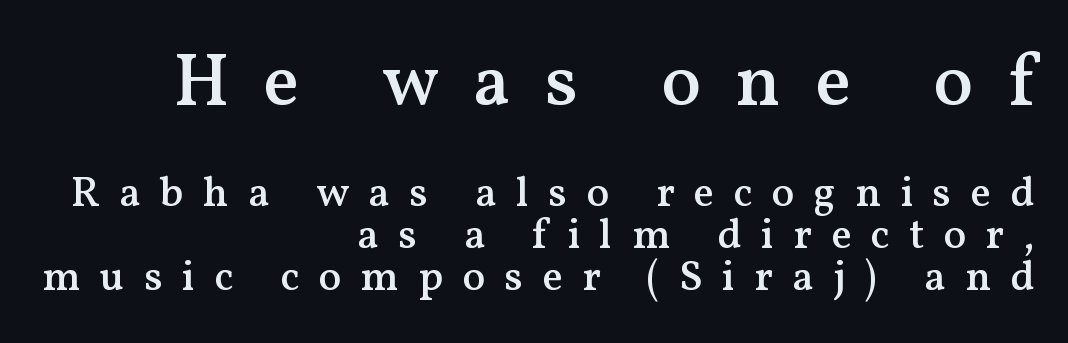
{"serif": "yes", "italic": "no", "bold": "semi", "weight": "semibold", "width": "normal", "stroke_contrast": "medium", "x_height": "medium", "monospaced": "no", "underline": "no", "align": "right", "line_spacing": "tight", "line_spacing_ratio": 0.99, "letter_spacing": "wide", "letter_spacing_em": 0.46, "larger_block": "first", "size_ratio": 1.76, "glyph_px": 74}
